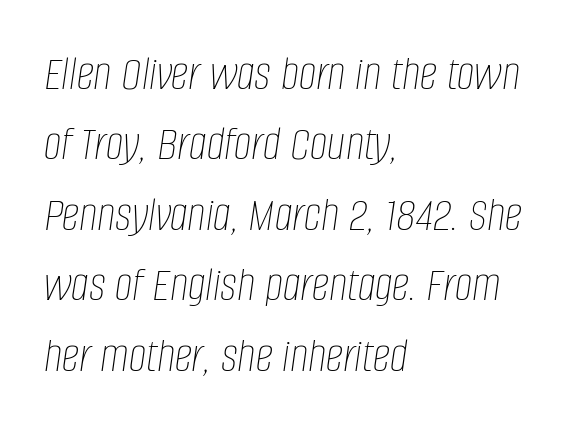
The image shows 50 px thin, condensed type, italic (leaning right); set left-aligned, normal line spacing (1.41x), normal letter spacing, not underlined; low stroke contrast and a large x-height.
